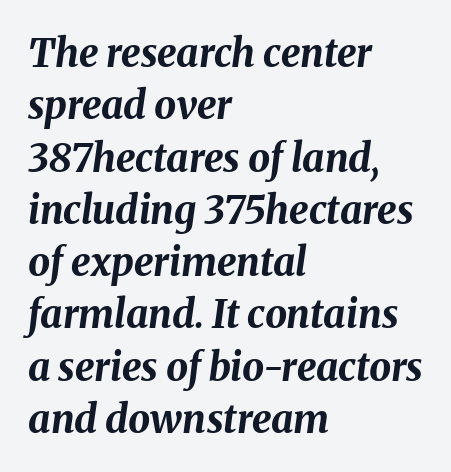
Bold? Absolutely — the strokes are thick and heavy. Lines of text with bare space underneath. Do the characters align in a grid? No, the font is proportional. Line spacing here is normal. There is no visible air inserted between adjacent glyphs. The paragraph shown leans on its left margin.
